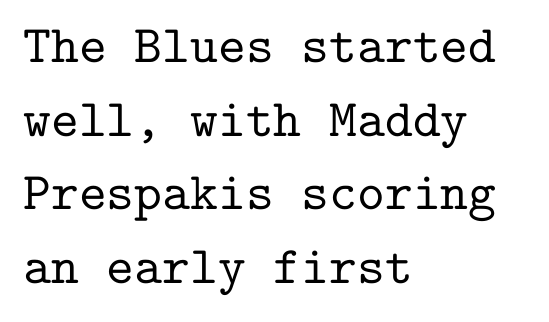
Q: Is the text italic (slanted)? A: No, it is upright.
Q: Is the typeface a serif or a sans-serif typeface? A: Serif.
Q: Is the text underlined? A: No.
Q: How is the paragraph aligned? A: Left-aligned.
Q: Is the spacing between letters normal or unusually wide? A: Normal.
Q: Is the spacing between lines tight, normal or loose? A: Normal.
Q: Width (condensed, normal, or wide)? A: Normal.
Q: Stroke contrast? A: Low.
Q: x-height? A: Medium.
Q: Monospaced? A: Yes.
